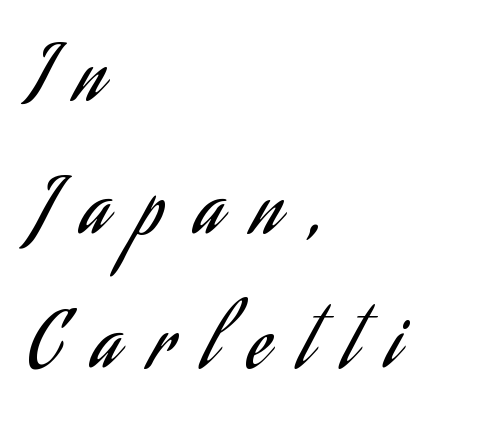
These lines stack with their left ends in a neat column. Students, note that the glyphs here are deliberately spaced far apart. Letters rest on an invisible, unmarked baseline. Stroke thickness stays within the range of a standard reading face or lighter. Proportional: the letters do not fall into vertical columns. No feet cap the strokes, marking this as sans-serif type.
